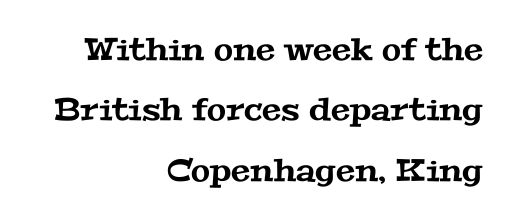
{"serif": "yes", "width": "wide", "stroke_contrast": "medium", "x_height": "medium", "monospaced": "no", "underline": "no", "align": "right", "line_spacing": "loose", "line_spacing_ratio": 1.95, "letter_spacing": "normal", "letter_spacing_em": 0.0, "glyph_px": 31}
